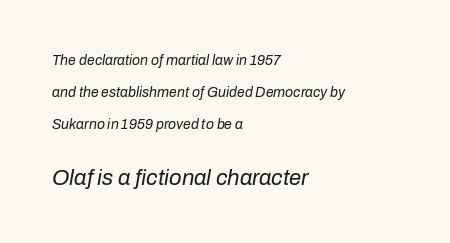
The image shows 22 px text type, italic (leaning right); set left-aligned, loose line spacing (2.28x), normal letter spacing, not underlined; the second (bottom) block is 1.57x larger.
